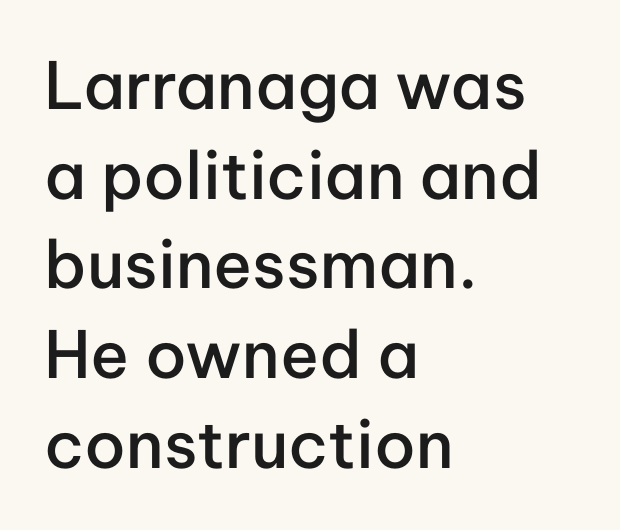
Q: Is the text bold? A: Semi-bold.
Q: Is the text italic (slanted)? A: No, it is upright.
Q: Is the typeface a serif or a sans-serif typeface? A: Sans-serif.
Q: Is the text underlined? A: No.
Q: How is the paragraph aligned? A: Left-aligned.
Q: Is the spacing between letters normal or unusually wide? A: Normal.
Q: Is the spacing between lines tight, normal or loose? A: Normal.
Q: Width (condensed, normal, or wide)? A: Normal.
Q: Stroke contrast? A: Low.
Q: x-height? A: Medium.
Q: Monospaced? A: No.
